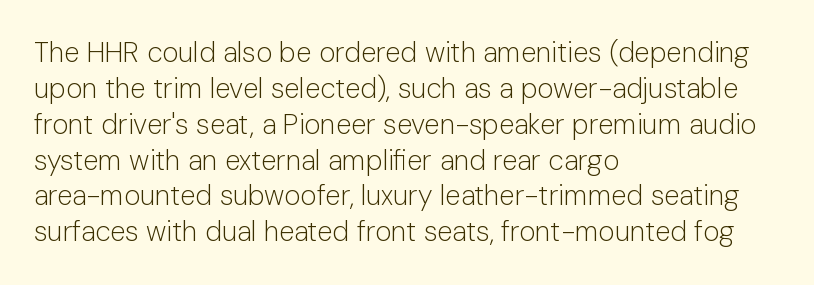
{"serif": "no", "italic": "no", "bold": "no", "weight": "light", "width": "normal", "stroke_contrast": "low", "x_height": "medium", "monospaced": "no", "underline": "no", "align": "left", "line_spacing": "normal", "line_spacing_ratio": 1.28, "letter_spacing": "normal", "letter_spacing_em": 0.0, "glyph_px": 28}
